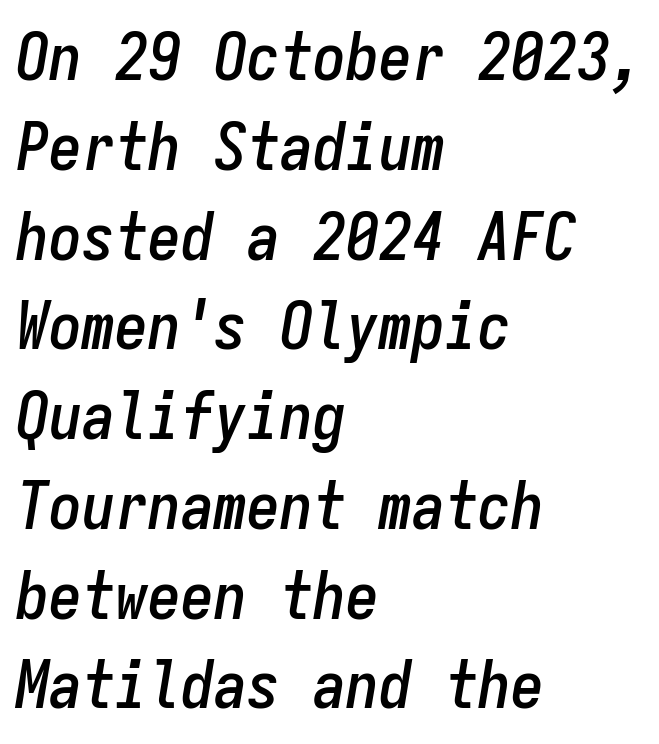
{"italic": "yes", "lean": "right", "slant_degrees": 9, "width": "condensed", "stroke_contrast": "low", "x_height": "medium", "monospaced": "yes", "underline": "no", "align": "left", "line_spacing": "normal", "line_spacing_ratio": 1.36, "letter_spacing": "normal", "letter_spacing_em": 0.0, "glyph_px": 66}
